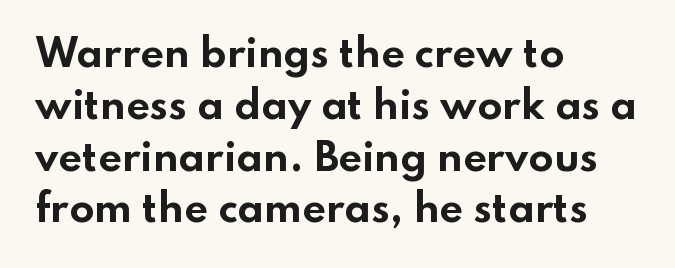
Q: Is the text bold? A: Yes.
Q: Is the text italic (slanted)? A: No, it is upright.
Q: Is the typeface a serif or a sans-serif typeface? A: Sans-serif.
Q: Is the text underlined? A: No.
Q: How is the paragraph aligned? A: Left-aligned.
Q: Is the spacing between letters normal or unusually wide? A: Normal.
Q: Is the spacing between lines tight, normal or loose? A: Normal.
Q: Width (condensed, normal, or wide)? A: Wide.
Q: Stroke contrast? A: Low.
Q: x-height? A: Small.
Q: Monospaced? A: No.
